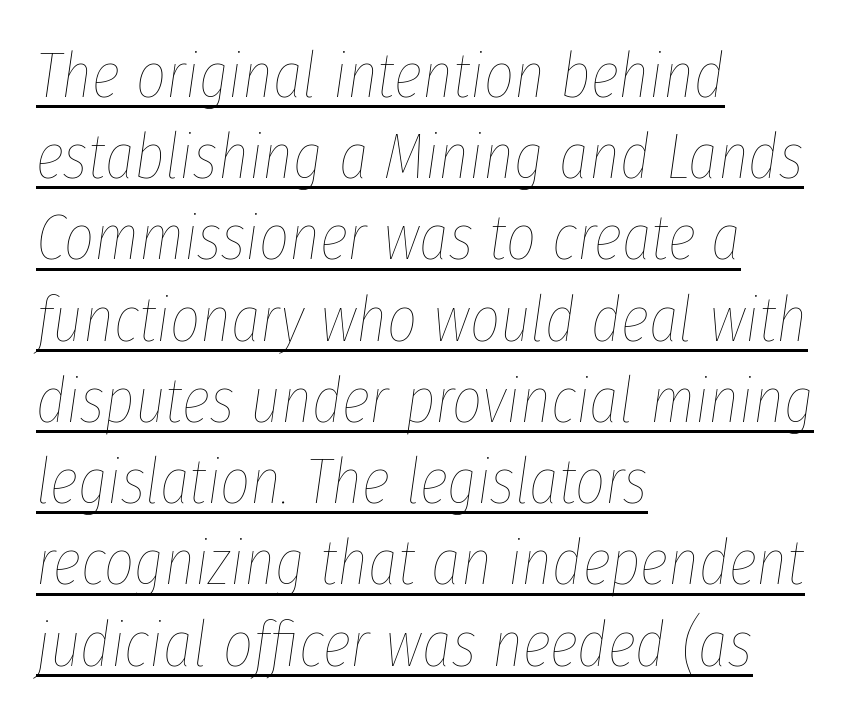
The line-height multiplier appears to be the usual default. Is the block centered? No — it sits flush against the left margin. The letters advance in unequal steps, a hallmark of proportional type. Words appear dense and cohesive because spacing is normal. The string is rendered with underlining switched on.
